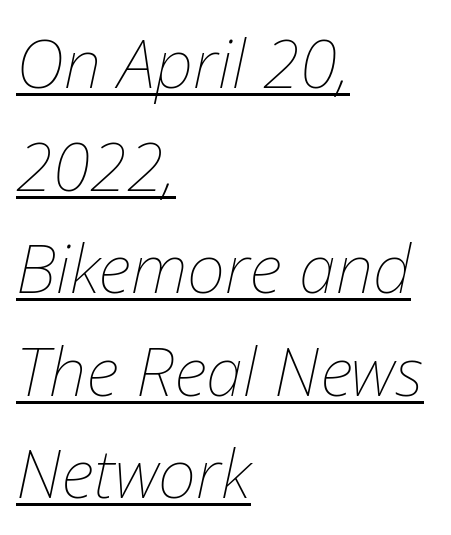
{"italic": "yes", "lean": "right", "slant_degrees": 12, "bold": "no", "weight": "thin", "width": "normal", "stroke_contrast": "low", "x_height": "medium", "monospaced": "no", "underline": "yes", "align": "left", "line_spacing": "normal", "line_spacing_ratio": 1.53, "letter_spacing": "normal", "letter_spacing_em": 0.0, "glyph_px": 67}
